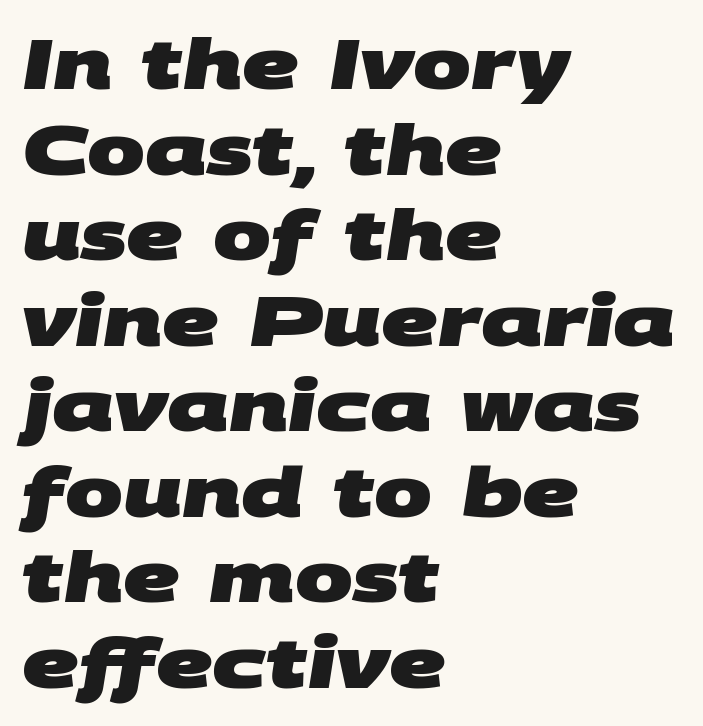
{"serif": "no", "bold": "yes", "weight": "heavy", "width": "wide", "stroke_contrast": "medium", "x_height": "large", "monospaced": "no", "underline": "no", "align": "left", "line_spacing_ratio": 1.24, "letter_spacing": "normal", "letter_spacing_em": 0.0, "glyph_px": 69}
